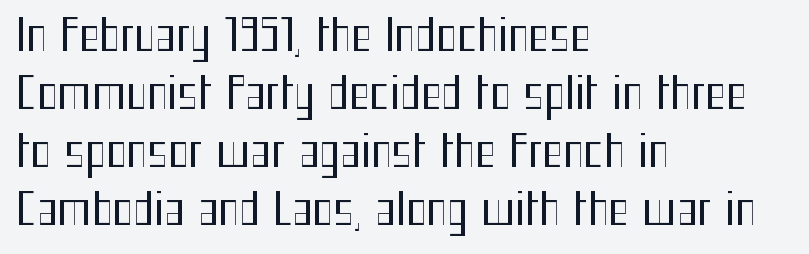
Heft: none added — not bold. A typesetter would call this zero additional tracking. Descender tails drop into unmarked territory. These lines were composed using upright roman letters. The lines in this sample share a left origin and differ only in where they stop.
